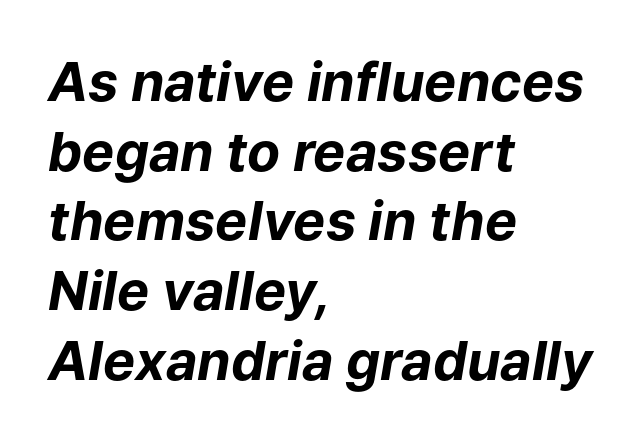
Q: Is the text bold? A: Yes.
Q: Is the text italic (slanted)? A: Yes, it leans right by about 9 degrees.
Q: Is the text underlined? A: No.
Q: How is the paragraph aligned? A: Left-aligned.
Q: Is the spacing between letters normal or unusually wide? A: Normal.
Q: Is the spacing between lines tight, normal or loose? A: Normal.
Q: Width (condensed, normal, or wide)? A: Normal.
Q: Stroke contrast? A: Low.
Q: x-height? A: Medium.
Q: Monospaced? A: No.
